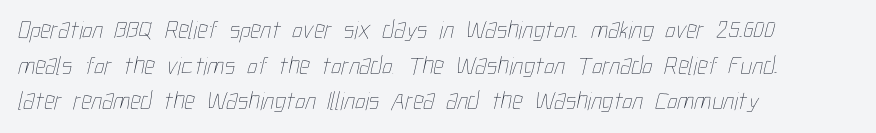
{"bold": "no", "underline": "no", "align": "left", "line_spacing": "normal", "line_spacing_ratio": 1.37, "letter_spacing": "normal", "letter_spacing_em": 0.0, "glyph_px": 26}
